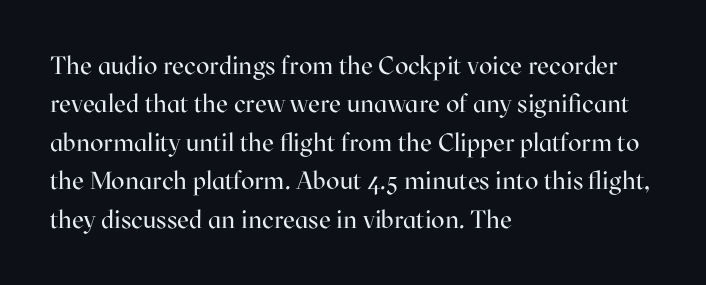
{"italic": "no", "bold": "no", "underline": "no", "align": "left", "line_spacing": "normal", "line_spacing_ratio": 1.54, "letter_spacing": "normal", "letter_spacing_em": 0.0, "glyph_px": 25}
